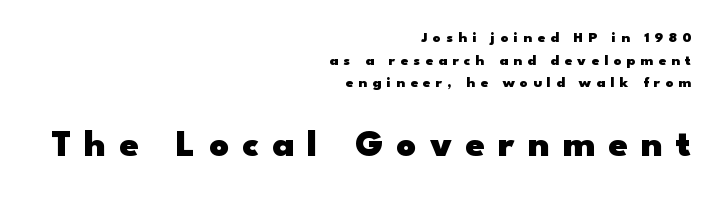
{"serif": "no", "italic": "no", "bold": "yes", "weight": "heavy", "width": "wide", "stroke_contrast": "low", "x_height": "small", "monospaced": "no", "underline": "no", "align": "right", "line_spacing": "normal", "line_spacing_ratio": 1.51, "letter_spacing": "wide", "letter_spacing_em": 0.35, "larger_block": "second", "size_ratio": 2.53, "glyph_px": 38}
